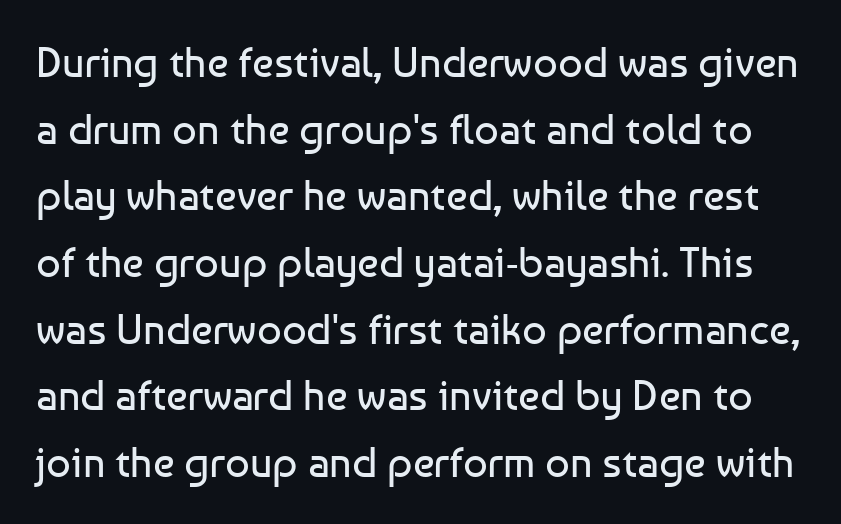
{"serif": "no", "italic": "no", "bold": "no", "weight": "regular", "width": "normal", "stroke_contrast": "low", "x_height": "medium", "monospaced": "no", "underline": "no", "line_spacing": "normal", "line_spacing_ratio": 1.55, "letter_spacing": "normal", "letter_spacing_em": 0.0, "glyph_px": 43}
